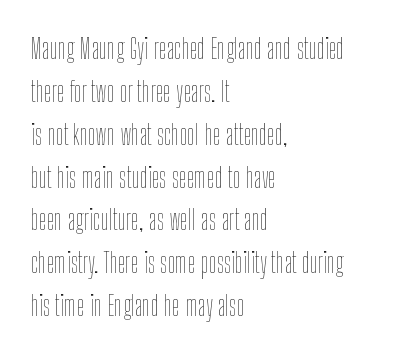
The image shows 28 px thin, condensed type, upright; set left-aligned, normal line spacing (1.53x), normal letter spacing, not underlined; low stroke contrast and a medium x-height.
